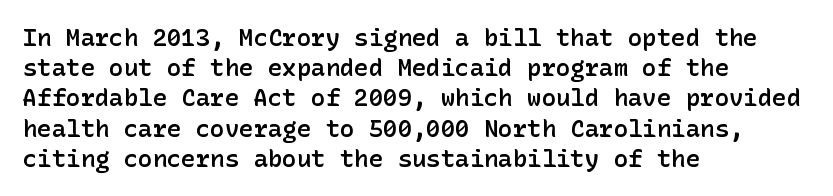
Q: Is the text bold? A: Semi-bold.
Q: Is the text italic (slanted)? A: No, it is upright.
Q: Is the text underlined? A: No.
Q: How is the paragraph aligned? A: Left-aligned.
Q: Is the spacing between letters normal or unusually wide? A: Normal.
Q: Is the spacing between lines tight, normal or loose? A: Normal.
